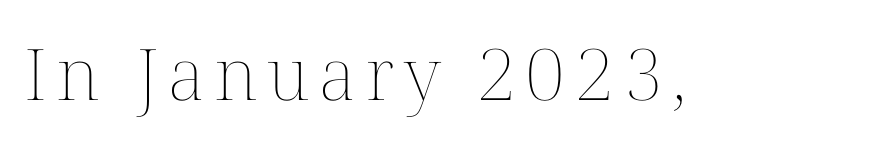
{"italic": "no", "bold": "no", "weight": "thin", "width": "normal", "stroke_contrast": "medium", "x_height": "medium", "monospaced": "no", "underline": "no", "glyph_px": 71}
